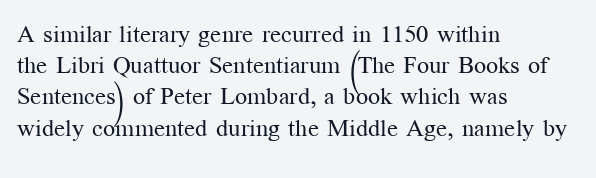
The image shows 24 px text type, upright; set left-aligned, normal line spacing (1.3x), normal letter spacing, not underlined.
